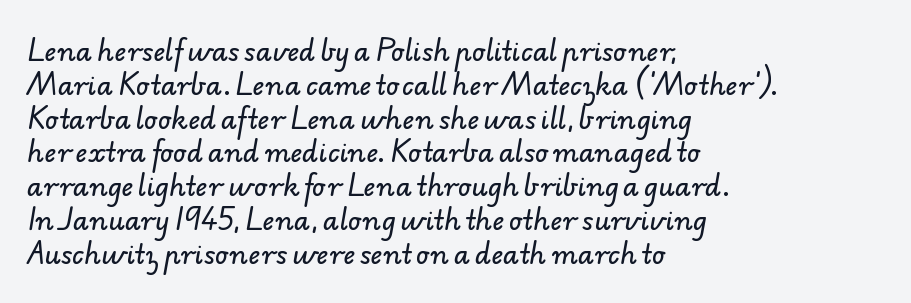
{"underline": "no", "align": "left", "line_spacing": "normal", "line_spacing_ratio": 1.3, "letter_spacing": "normal", "letter_spacing_em": 0.0, "glyph_px": 26}
